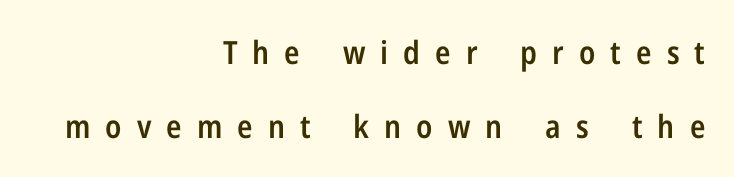
{"serif": "no", "italic": "no", "bold": "semi", "weight": "semibold", "width": "condensed", "stroke_contrast": "low", "x_height": "medium", "monospaced": "no", "underline": "no", "align": "right", "line_spacing": "loose", "line_spacing_ratio": 2.31, "letter_spacing": "wide", "letter_spacing_em": 0.47, "glyph_px": 32}
